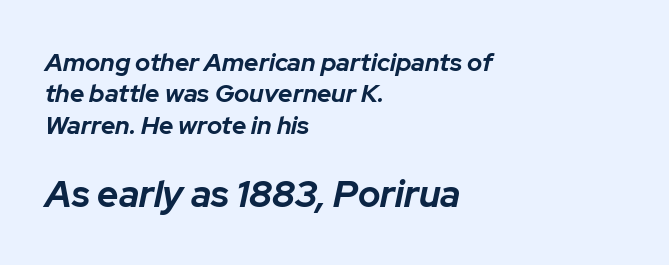
The image shows 37 px bold type, italic (leaning right); set left-aligned, normal line spacing (1.26x), normal letter spacing, not underlined; the second (bottom) block is 1.48x larger; low stroke contrast and a medium x-height.
